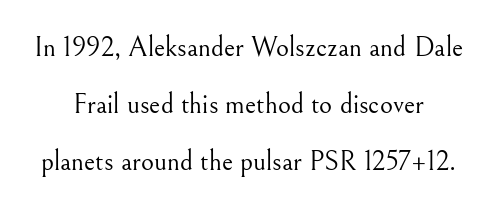
{"serif": "yes", "italic": "no", "bold": "no", "weight": "light", "width": "normal", "stroke_contrast": "medium", "x_height": "small", "monospaced": "no", "underline": "no", "line_spacing": "loose", "line_spacing_ratio": 2.03, "letter_spacing": "normal", "letter_spacing_em": 0.0, "glyph_px": 28}
